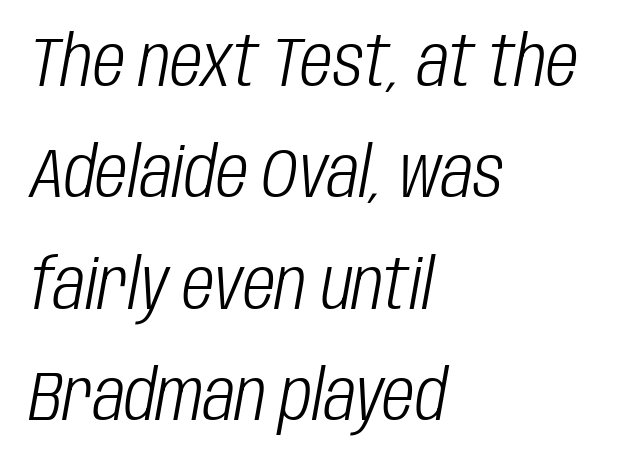
The image shows 70 px light, condensed type, italic (leaning right); set left-aligned, normal line spacing (1.59x), normal letter spacing, not underlined; low stroke contrast and a large x-height.
